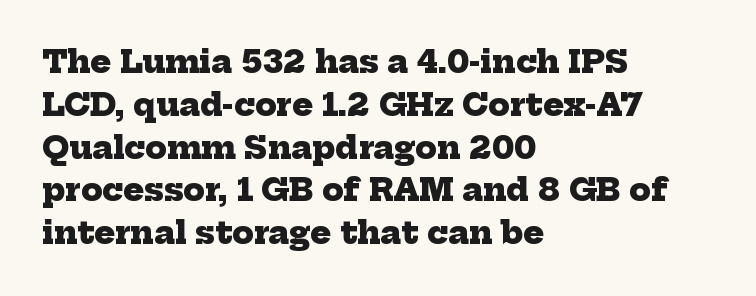
Is the type bold? Yes — the strokes are clearly thick and heavy. Serifs: yes, visible at the terminals of the letterforms. What's the leading like? Ordinary, nothing unusual. Alignment: flush left. The passage shown is typed in a proportional face where columns would drift.
